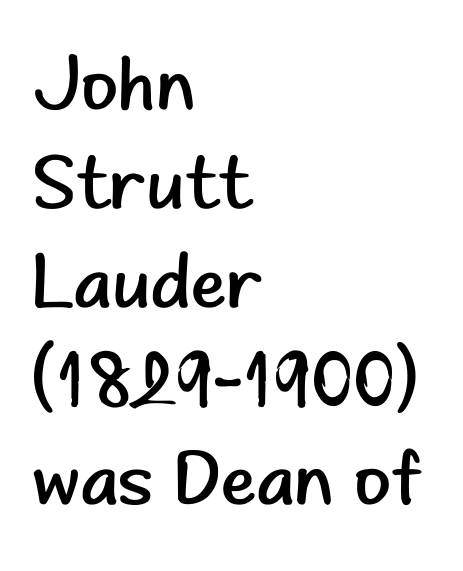
The image shows 76 px regular-weight sans-serif type, upright; set left-aligned, normal line spacing (1.3x), normal letter spacing, not underlined; low stroke contrast and a small x-height.
